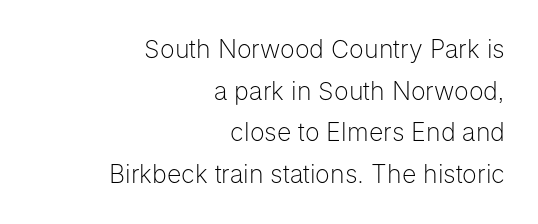
The image shows 25 px text type, upright; set right-aligned, normal line spacing (1.67x), normal letter spacing, not underlined.
